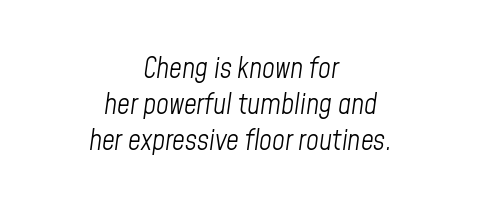
A student would call this center alignment; a typographer would say set centered. Think of a printed novel: that variable character pitch is what you see here. One glance says typical: line gaps are just what's usual. The letters sit at their default tracking, neither squeezed nor spread. Would a proofreader flag this as italicized? Yes. Nothing heavy about these letters — not bold at all.
